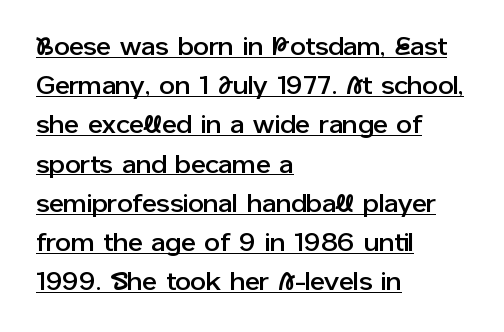
This rendering leaves character spacing at its baseline value. The specimen reads as upright at a glance. A student would call this left alignment; a typographer would say flush left, rag right. Has an underline been added? It has. The vertical gap from one line to the next is medium.
